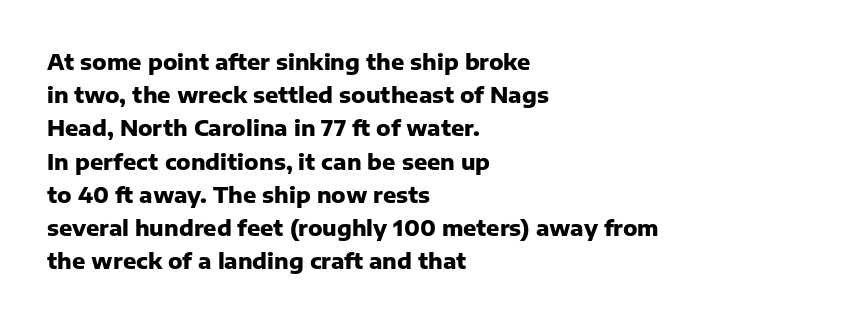
Q: Is the text bold? A: Yes.
Q: Is the text italic (slanted)? A: No, it is upright.
Q: Is the text underlined? A: No.
Q: How is the paragraph aligned? A: Left-aligned.
Q: Is the spacing between letters normal or unusually wide? A: Normal.
Q: Is the spacing between lines tight, normal or loose? A: Normal.
